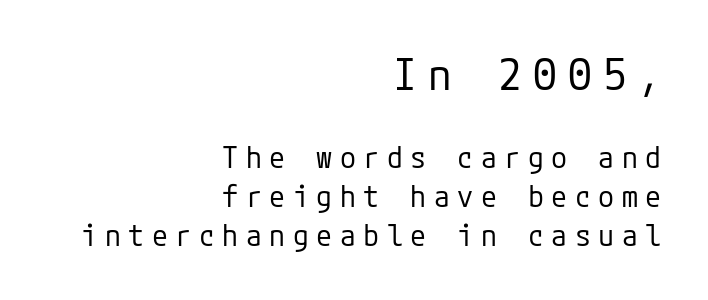
The rows are spaced the way most documents space them. What kind of face is this? One without serifs — a sans. Style check: upright. The setting favours the right margin, as signatures and pull-quotes sometimes do. Quick note: underline off.
